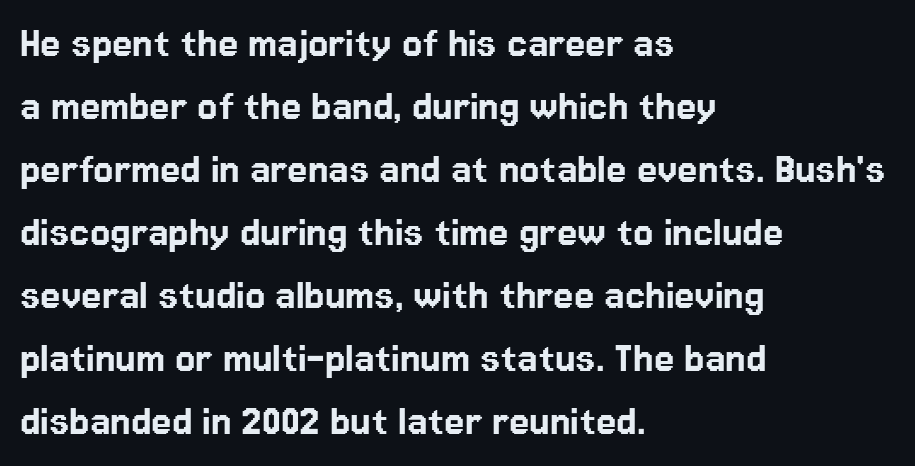
The image shows 46 px sans-serif type, upright; set left-aligned, normal line spacing (1.37x), normal letter spacing, not underlined; low stroke contrast and a medium x-height.
